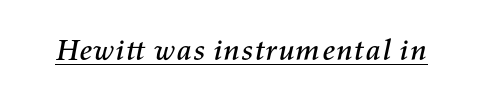
The image shows 30 px text type, italic (leaning right); set normal letter spacing, underlined; medium stroke contrast and a medium x-height.
